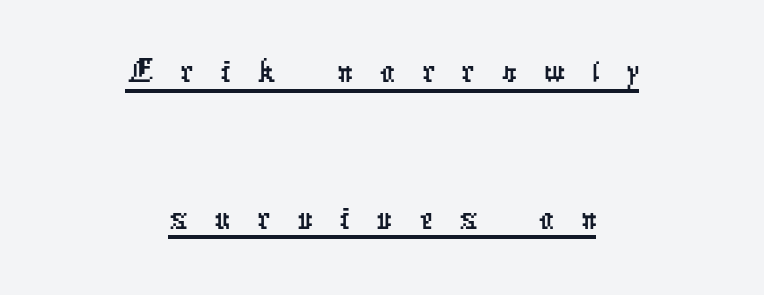
{"serif": "no", "width": "condensed", "stroke_contrast": "low", "x_height": "medium", "monospaced": "no", "underline": "yes", "align": "center", "line_spacing": "loose", "line_spacing_ratio": 1.98, "letter_spacing": "wide", "letter_spacing_em": 0.36, "glyph_px": 74}
